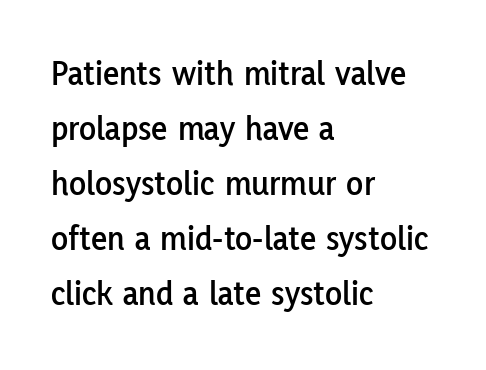
{"serif": "no", "italic": "no", "width": "normal", "stroke_contrast": "low", "x_height": "medium", "monospaced": "no", "underline": "no", "align": "left", "line_spacing": "normal", "line_spacing_ratio": 1.57, "letter_spacing": "normal", "letter_spacing_em": 0.0, "glyph_px": 35}
